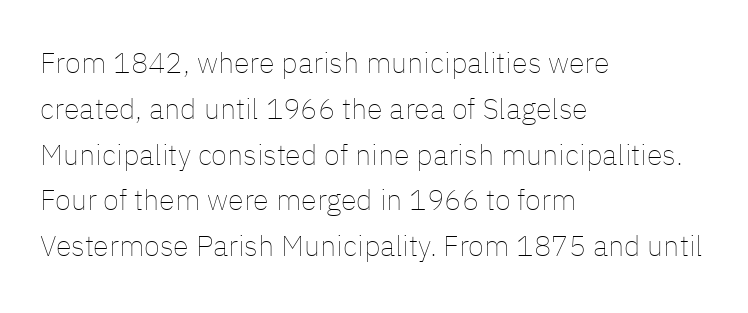
Q: Is the text bold? A: No.
Q: Is the text italic (slanted)? A: No, it is upright.
Q: Is the text underlined? A: No.
Q: How is the paragraph aligned? A: Left-aligned.
Q: Is the spacing between letters normal or unusually wide? A: Normal.
Q: Is the spacing between lines tight, normal or loose? A: Normal.
Q: Width (condensed, normal, or wide)? A: Normal.
Q: Stroke contrast? A: Low.
Q: x-height? A: Medium.
Q: Monospaced? A: No.
